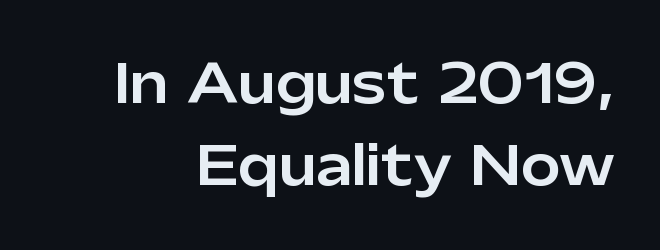
Clear beneath every line of the passage. Standard letterfit; no display-style spreading of the glyphs. Style check: upright. Do the characters align in a grid? No, the font is proportional. In terms of leading, this rendering sits right in the middle. These lines are composed in type without serifs.
